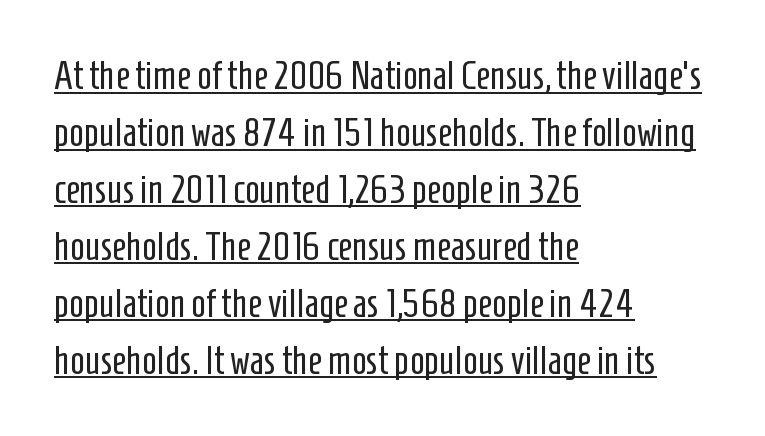
The image shows 39 px regular-weight, condensed sans-serif type, upright; set left-aligned, normal line spacing (1.46x), normal letter spacing, underlined; low stroke contrast and a medium x-height.
